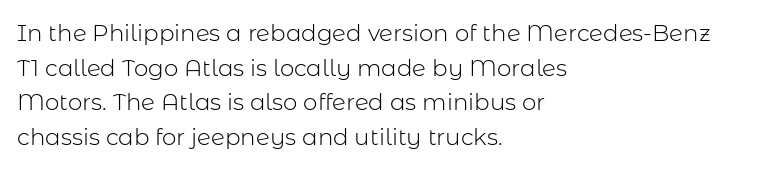
Q: Is the text bold? A: No.
Q: Is the text italic (slanted)? A: No, it is upright.
Q: Is the text underlined? A: No.
Q: How is the paragraph aligned? A: Left-aligned.
Q: Is the spacing between letters normal or unusually wide? A: Normal.
Q: Is the spacing between lines tight, normal or loose? A: Normal.
